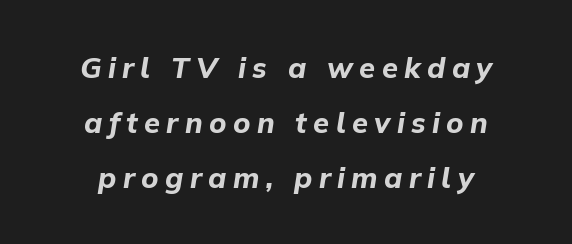
Every character sits at an angle, as italics do. Is the type bold? Yes — the strokes are clearly thick and heavy. Words float on clear page, feet unadorned. Words appear elongated and porous because spacing is wide. Compared with a flush-left layout, this one balances lines on the center instead. A typesetter would call this proportional, since set widths differ per character.
